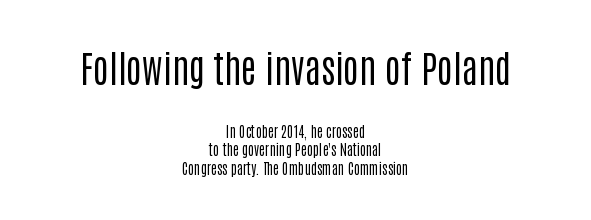
The image shows 37 px regular-weight, condensed sans-serif type, upright; set centered, normal line spacing (1.33x), normal letter spacing, not underlined; the first (top) block is 2.64x larger; low stroke contrast and a large x-height.
